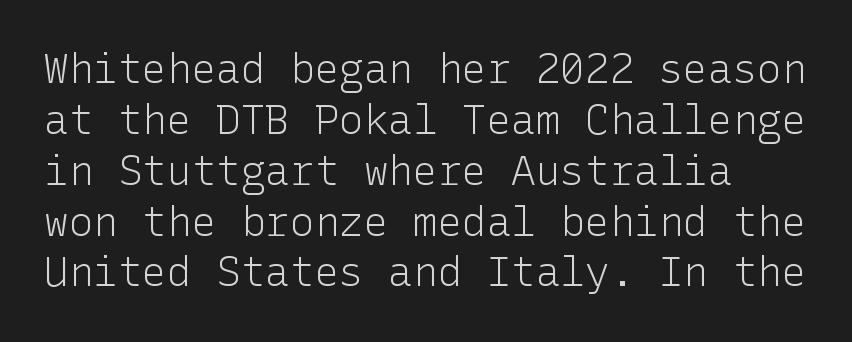
Each row of text sits above clean, open space. Ascenders rise straight up at ninety degrees. The letterforms sit shoulder to shoulder at normal distance. The typeface has the unassuming heft of standard copy or less. The rendering shows plain stroke endings on the letterforms — a sans-serif design.
